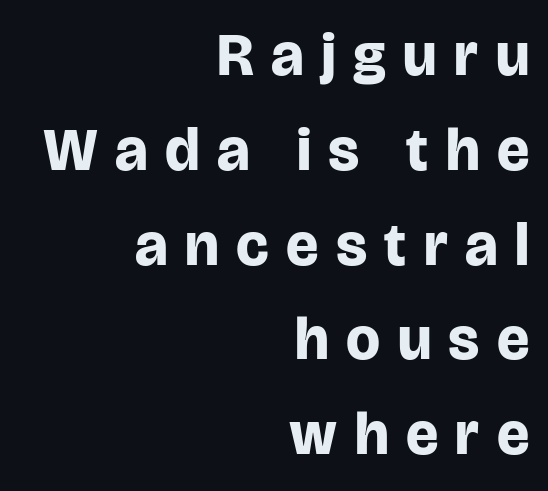
The image shows 60 px bold sans-serif type, upright; set right-aligned, normal line spacing (1.58x), unusually wide letter spacing (+0.29 em), not underlined; low stroke contrast and a large x-height.
